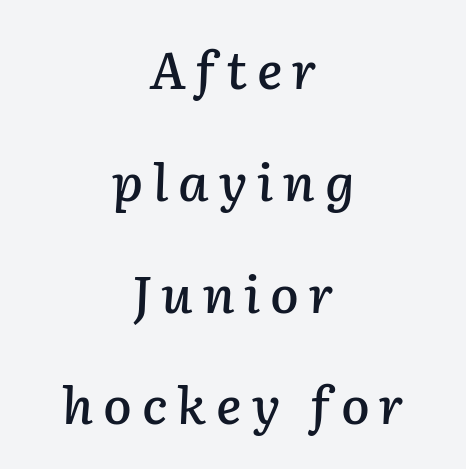
Q: Is the text italic (slanted)? A: Yes, it leans right by about 2 degrees.
Q: Is the text underlined? A: No.
Q: How is the paragraph aligned? A: Centered.
Q: Is the spacing between lines tight, normal or loose? A: Loose.
Q: Width (condensed, normal, or wide)? A: Normal.
Q: Stroke contrast? A: Low.
Q: x-height? A: Medium.
Q: Monospaced? A: No.
